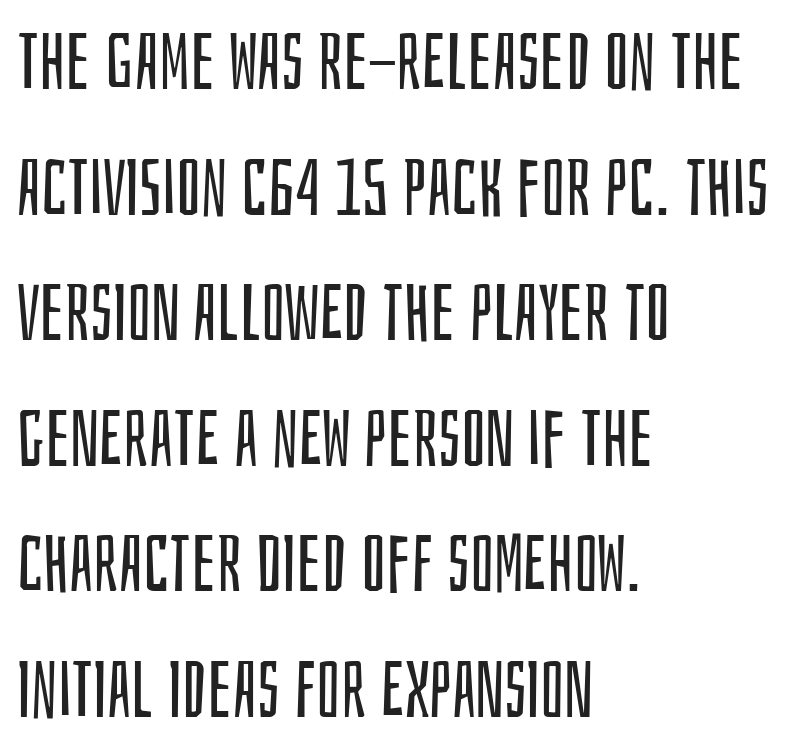
Q: Is the text bold? A: No.
Q: Is the text italic (slanted)? A: No, it is upright.
Q: Is the typeface a serif or a sans-serif typeface? A: Sans-serif.
Q: Is the text underlined? A: No.
Q: How is the paragraph aligned? A: Left-aligned.
Q: Is the spacing between letters normal or unusually wide? A: Normal.
Q: Is the spacing between lines tight, normal or loose? A: Normal.
Q: Width (condensed, normal, or wide)? A: Condensed.
Q: Stroke contrast? A: Low.
Q: x-height? A: Large.
Q: Monospaced? A: No.
